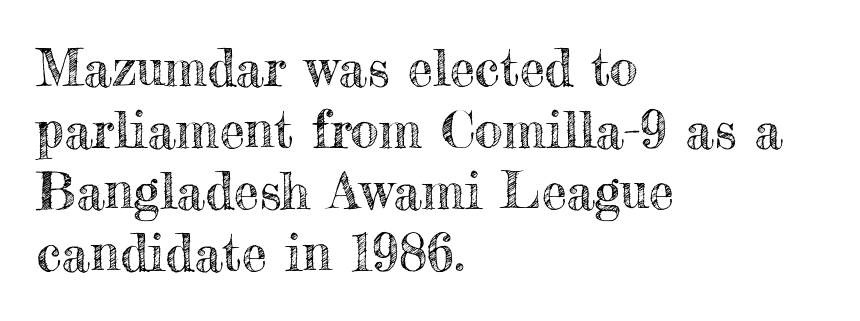
Q: Is the text italic (slanted)? A: No, it is upright.
Q: Is the text underlined? A: No.
Q: How is the paragraph aligned? A: Left-aligned.
Q: Is the spacing between letters normal or unusually wide? A: Normal.
Q: Width (condensed, normal, or wide)? A: Normal.
Q: x-height? A: Small.
Q: Monospaced? A: No.
